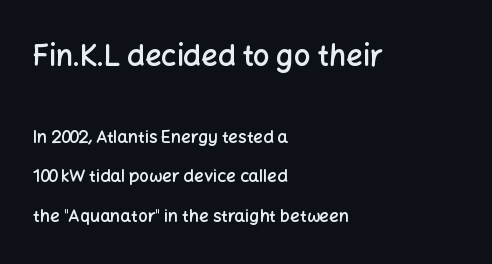
{"serif": "no", "italic": "no", "bold": "semi", "weight": "semibold", "width": "normal", "stroke_contrast": "low", "x_height": "medium", "monospaced": "no", "underline": "no", "align": "left", "line_spacing": "loose", "line_spacing_ratio": 2.31, "letter_spacing": "normal", "letter_spacing_em": 0.0, "larger_block": "first", "size_ratio": 1.71, "glyph_px": 29}
